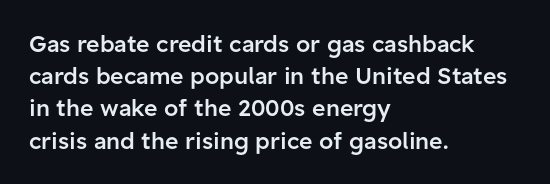
Q: Is the text bold? A: Semi-bold.
Q: Is the text italic (slanted)? A: No, it is upright.
Q: Is the text underlined? A: No.
Q: How is the paragraph aligned? A: Left-aligned.
Q: Is the spacing between letters normal or unusually wide? A: Normal.
Q: Is the spacing between lines tight, normal or loose? A: Normal.
